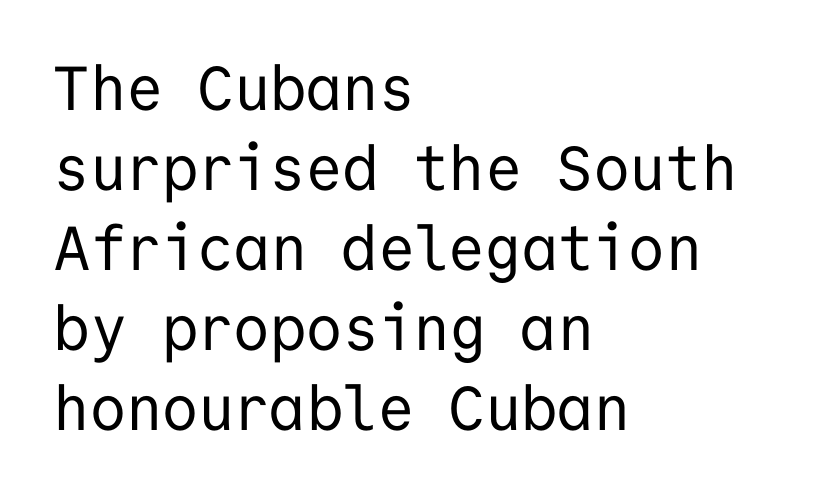
Q: Is the text bold? A: No.
Q: Is the text italic (slanted)? A: No, it is upright.
Q: Is the typeface a serif or a sans-serif typeface? A: Sans-serif.
Q: Is the text underlined? A: No.
Q: How is the paragraph aligned? A: Left-aligned.
Q: Is the spacing between letters normal or unusually wide? A: Normal.
Q: Is the spacing between lines tight, normal or loose? A: Normal.
Q: Width (condensed, normal, or wide)? A: Normal.
Q: Stroke contrast? A: Low.
Q: x-height? A: Medium.
Q: Monospaced? A: Yes.
